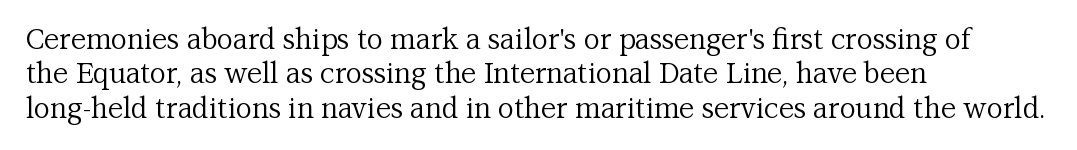
Q: Is the text bold? A: No.
Q: Is the text italic (slanted)? A: No, it is upright.
Q: Is the typeface a serif or a sans-serif typeface? A: Serif.
Q: Is the text underlined? A: No.
Q: How is the paragraph aligned? A: Left-aligned.
Q: Is the spacing between letters normal or unusually wide? A: Normal.
Q: Width (condensed, normal, or wide)? A: Normal.
Q: Stroke contrast? A: Medium.
Q: x-height? A: Medium.
Q: Monospaced? A: No.
